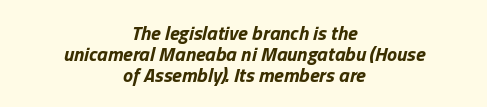
Q: Is the text bold? A: Yes.
Q: Is the text italic (slanted)? A: Yes, it leans right by about 13 degrees.
Q: Is the text underlined? A: No.
Q: How is the paragraph aligned? A: Centered.
Q: Is the spacing between letters normal or unusually wide? A: Normal.
Q: Is the spacing between lines tight, normal or loose? A: Tight.
